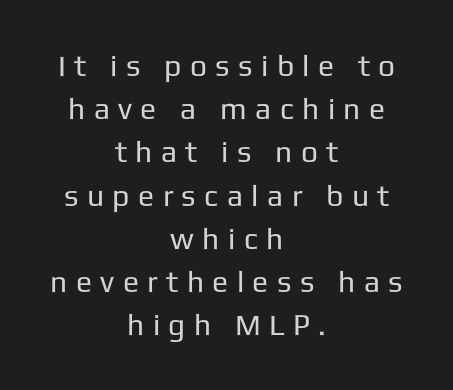
The image shows 30 px regular-weight sans-serif type, upright; set centered, normal line spacing (1.44x), unusually wide letter spacing (+0.28 em), not underlined; low stroke contrast and a medium x-height.
